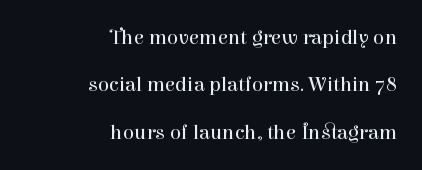
{"italic": "no", "bold": "no", "underline": "no", "align": "right", "line_spacing": "loose", "line_spacing_ratio": 2.26, "letter_spacing": "normal", "letter_spacing_em": 0.0, "glyph_px": 21}
